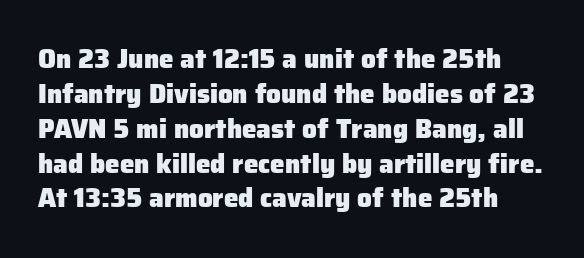
The image shows 26 px bold type, upright; set normal line spacing (1.34x), normal letter spacing, not underlined.
